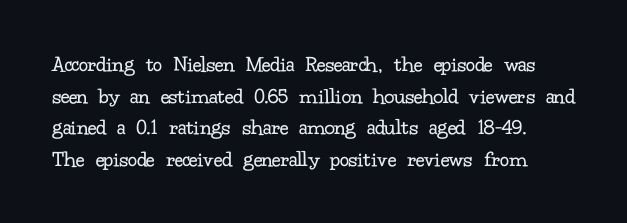
{"italic": "no", "bold": "no", "underline": "no", "line_spacing": "normal", "line_spacing_ratio": 1.37, "letter_spacing": "normal", "letter_spacing_em": 0.0, "glyph_px": 23}
